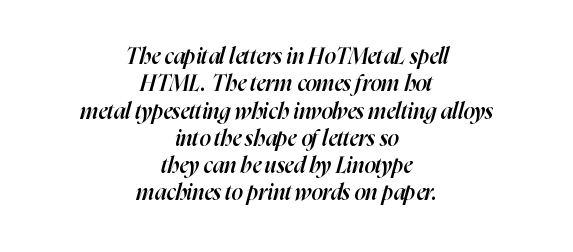
The image shows 22 px text type, italic (leaning right); set centered, line spacing 1.24x, normal letter spacing, not underlined.
